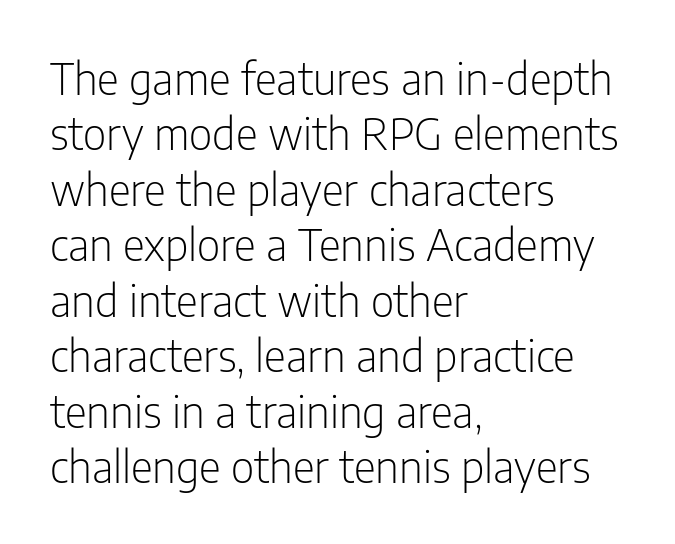
Q: Is the text bold? A: No.
Q: Is the text italic (slanted)? A: No, it is upright.
Q: Is the typeface a serif or a sans-serif typeface? A: Sans-serif.
Q: Is the text underlined? A: No.
Q: How is the paragraph aligned? A: Left-aligned.
Q: Is the spacing between letters normal or unusually wide? A: Normal.
Q: Is the spacing between lines tight, normal or loose? A: Normal.
Q: Width (condensed, normal, or wide)? A: Condensed.
Q: Stroke contrast? A: Low.
Q: x-height? A: Medium.
Q: Monospaced? A: No.
